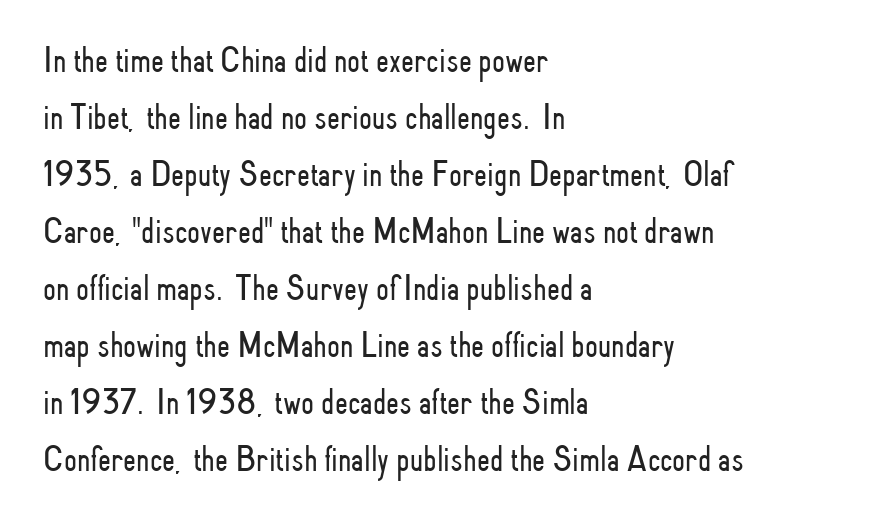
{"serif": "no", "italic": "no", "bold": "no", "weight": "light", "width": "condensed", "stroke_contrast": "low", "x_height": "small", "monospaced": "no", "underline": "no", "align": "left", "line_spacing": "normal", "line_spacing_ratio": 1.54, "letter_spacing": "normal", "letter_spacing_em": 0.0, "glyph_px": 37}
